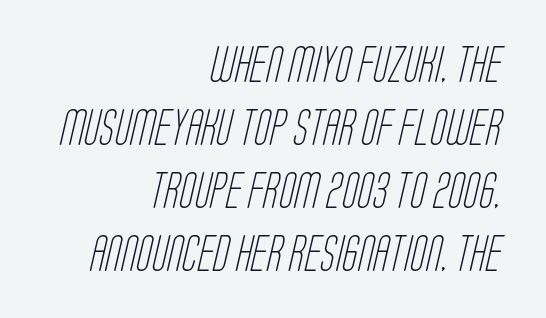
To sum up the face: it is a sans, with no serifs. Underline: absent. Letters have the restrained weight of plain body copy at most. Inter-character spacing is left at the font's built-in metrics. Character widths vary here, with narrow letters taking less room than wide ones. Visually the block forms a straight wall on the right and a jagged coastline on the left.
